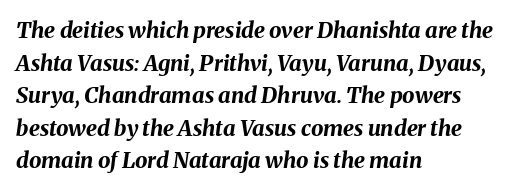
Does the copy run flush right? No — it runs flush left. The gaps between neighbouring characters are ordinary and unremarkable. Anything drawn beneath the words? Only blank space. Regular leading. Heft: maximum for text — a bold. A typesetter would mark this as italic.
